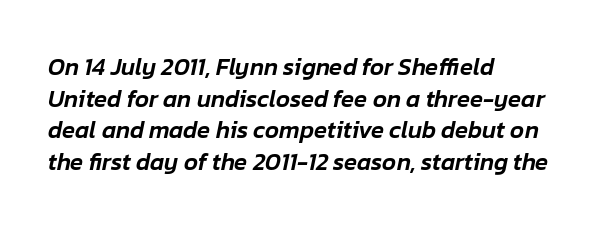
The letters sit at their default tracking, neither squeezed nor spread. The rendering uses a moderate line-height, typical for paragraphs. Visually the block forms a straight wall on the left and a jagged coastline on the right. The glyphs are unaccompanied by any horizontal stroke below them. Italic? Definitely — the glyphs are oblique.
